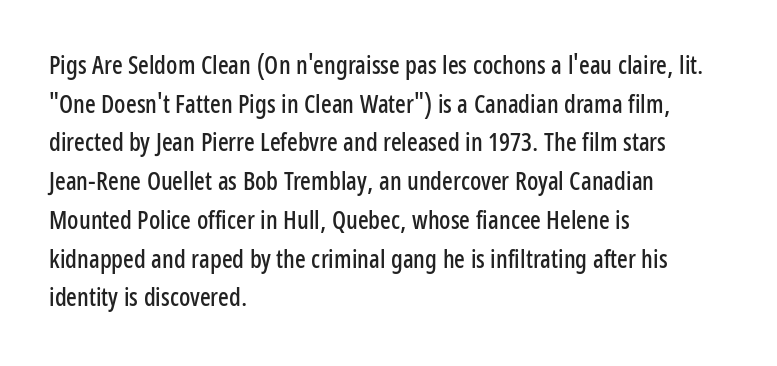
The image shows 25 px text type, upright; set left-aligned, normal line spacing (1.55x), normal letter spacing, not underlined.
